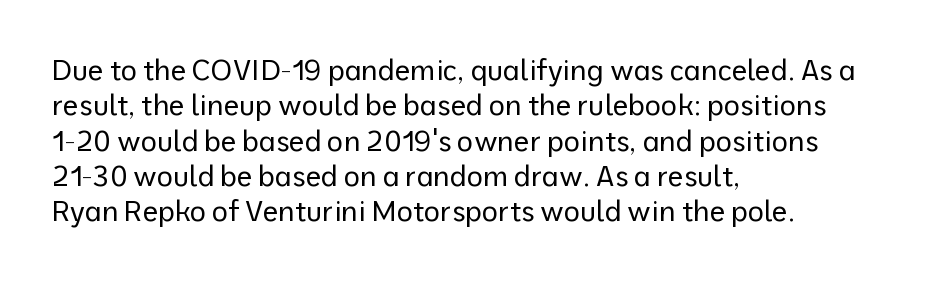
The image shows 28 px regular-weight sans-serif type, upright; set left-aligned, normal line spacing (1.26x), normal letter spacing, not underlined; low stroke contrast and a medium x-height.
